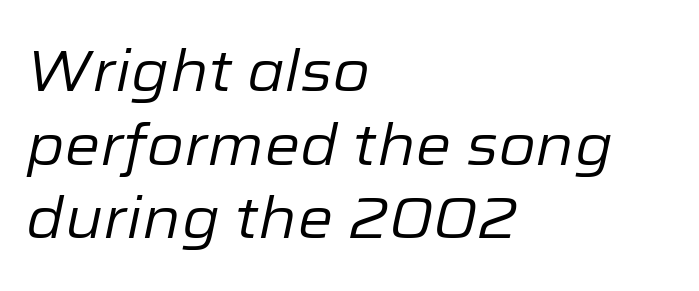
{"italic": "yes", "lean": "right", "slant_degrees": 12, "bold": "no", "weight": "regular", "width": "normal", "stroke_contrast": "low", "x_height": "medium", "monospaced": "no", "underline": "no", "align": "left", "line_spacing": "normal", "line_spacing_ratio": 1.29, "letter_spacing": "normal", "letter_spacing_em": 0.0, "glyph_px": 57}
